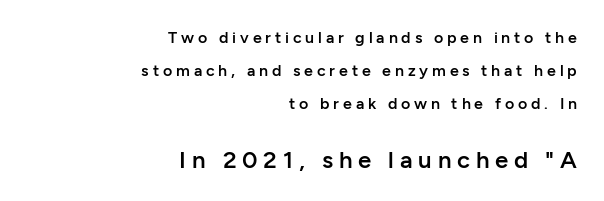
The image shows 24 px text type, upright; set right-aligned, loose line spacing (2.05x), unusually wide letter spacing (+0.24 em), not underlined; the second (bottom) block is 1.5x larger.
